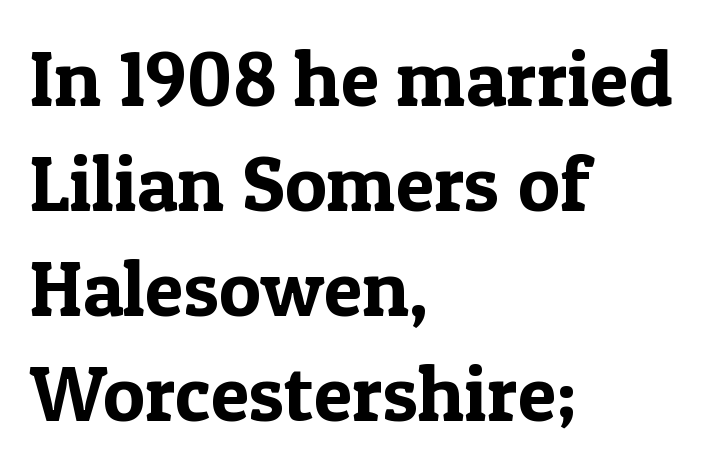
The passage shown is not underscored anywhere. Every stem runs plumb, perpendicular to the baseline. No extra tracking has been applied to these lines. This sample has the flowing, uneven cadence of proportional lettering.
